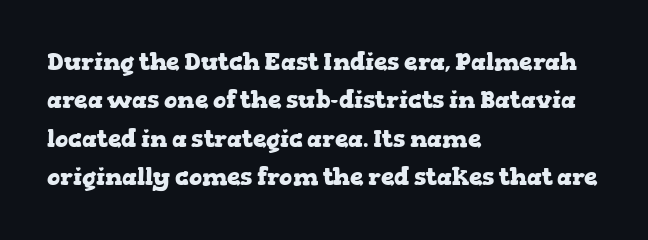
Q: Is the text bold? A: Yes.
Q: Is the text italic (slanted)? A: No, it is upright.
Q: Is the text underlined? A: No.
Q: How is the paragraph aligned? A: Left-aligned.
Q: Is the spacing between letters normal or unusually wide? A: Normal.
Q: Is the spacing between lines tight, normal or loose? A: Normal.
